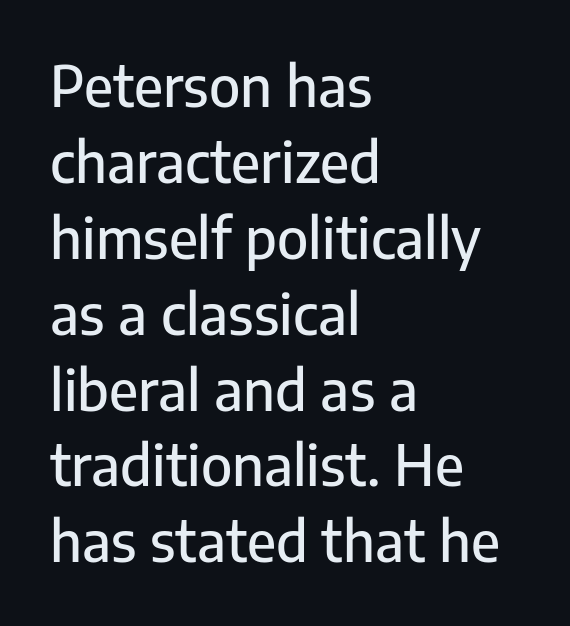
The designer went with a sans here, leaving each stem footless. This sample has the flowing, uneven cadence of proportional lettering. Tall strokes in this sample are plumb rather than angled. Honestly, there is no underline to notice here at all. The space between consecutive lines is moderate.
